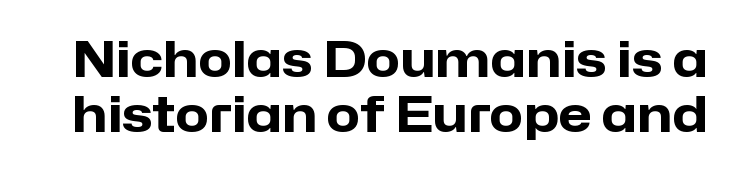
Q: Is the text bold? A: Yes.
Q: Is the text italic (slanted)? A: No, it is upright.
Q: Is the typeface a serif or a sans-serif typeface? A: Sans-serif.
Q: Is the text underlined? A: No.
Q: Is the spacing between letters normal or unusually wide? A: Normal.
Q: Is the spacing between lines tight, normal or loose? A: Tight.
Q: Width (condensed, normal, or wide)? A: Normal.
Q: Stroke contrast? A: Low.
Q: x-height? A: Medium.
Q: Monospaced? A: No.
